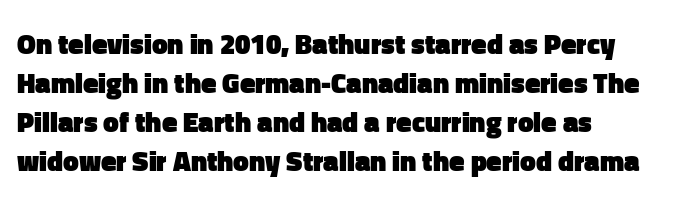
The image shows 28 px heavy sans-serif type, upright; set left-aligned, normal line spacing (1.39x), normal letter spacing, not underlined; low stroke contrast and a medium x-height.
